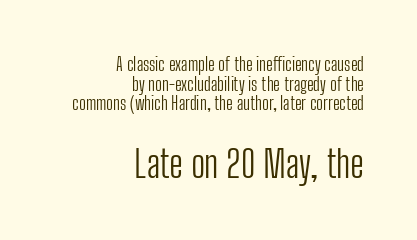
{"serif": "no", "italic": "no", "bold": "no", "weight": "light", "width": "condensed", "stroke_contrast": "low", "x_height": "medium", "monospaced": "no", "underline": "no", "align": "right", "line_spacing": "tight", "line_spacing_ratio": 1.09, "letter_spacing": "normal", "letter_spacing_em": 0.0, "larger_block": "second", "size_ratio": 2.06, "glyph_px": 37}
